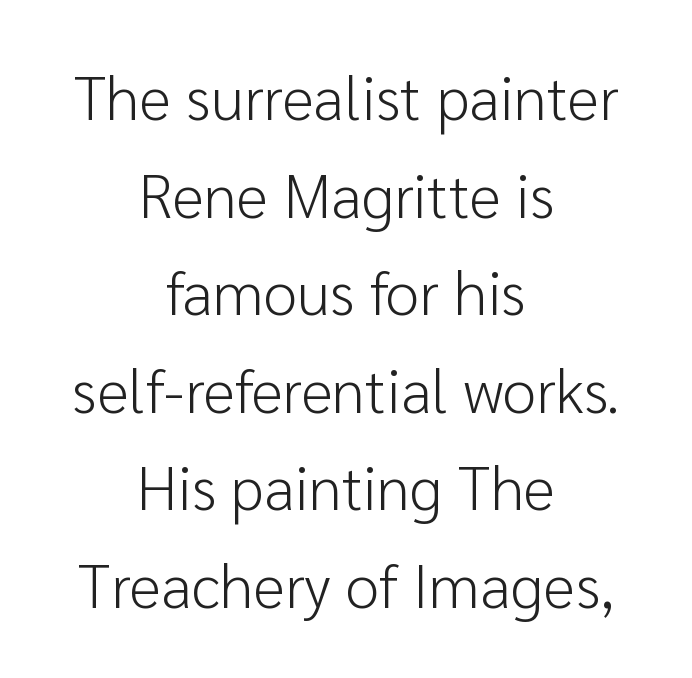
Q: Is the text bold? A: No.
Q: Is the text italic (slanted)? A: No, it is upright.
Q: Is the typeface a serif or a sans-serif typeface? A: Sans-serif.
Q: Is the text underlined? A: No.
Q: How is the paragraph aligned? A: Centered.
Q: Is the spacing between letters normal or unusually wide? A: Normal.
Q: Is the spacing between lines tight, normal or loose? A: Normal.
Q: Width (condensed, normal, or wide)? A: Normal.
Q: Stroke contrast? A: Low.
Q: x-height? A: Medium.
Q: Monospaced? A: No.
